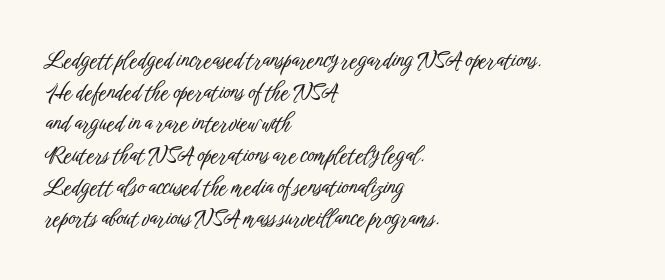
The image shows 22 px text type; set left-aligned, normal line spacing (1.44x), normal letter spacing, not underlined.
